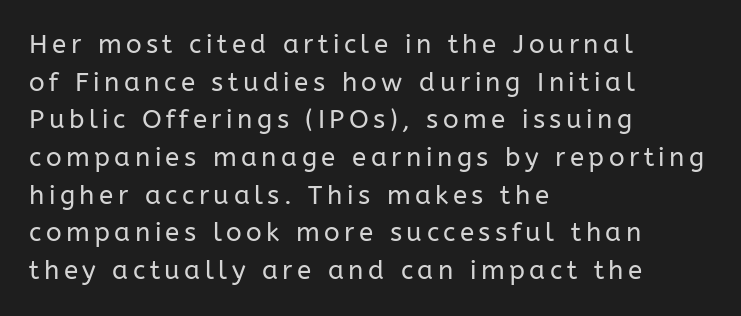
Q: Is the text bold? A: No.
Q: Is the text italic (slanted)? A: No, it is upright.
Q: Is the text underlined? A: No.
Q: How is the paragraph aligned? A: Left-aligned.
Q: Is the spacing between lines tight, normal or loose? A: Normal.
